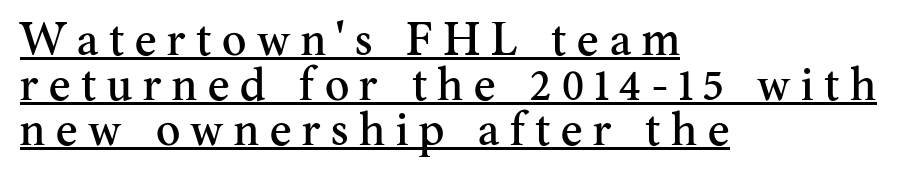
Observe the serifs anchoring each vertical stroke in this sample. The line-height multiplier appears low, near solid setting. Honestly, the letter spacing is so wide it's the main thing you notice. Has an underline been added? It has. The rendering uses natural spacing where letterforms have individual widths. Vertical strokes here are truly vertical.
